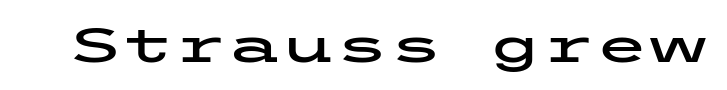
Q: Is the text italic (slanted)? A: No, it is upright.
Q: Is the typeface a serif or a sans-serif typeface? A: Sans-serif.
Q: Is the text underlined? A: No.
Q: Is the spacing between letters normal or unusually wide? A: Normal.
Q: Width (condensed, normal, or wide)? A: Wide.
Q: Stroke contrast? A: Low.
Q: x-height? A: Medium.
